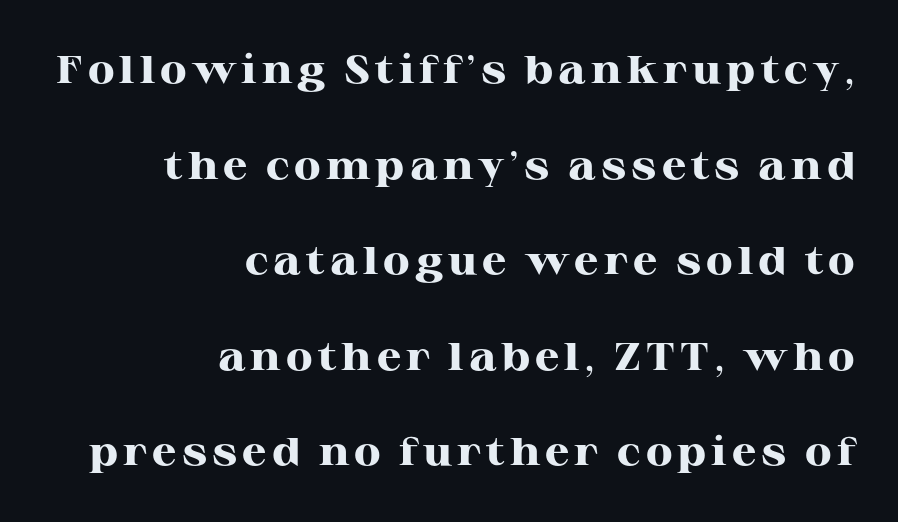
The image shows 39 px heavy, wide serif type, upright; set right-aligned, loose line spacing (2.45x), not underlined; high stroke contrast and a medium x-height.
